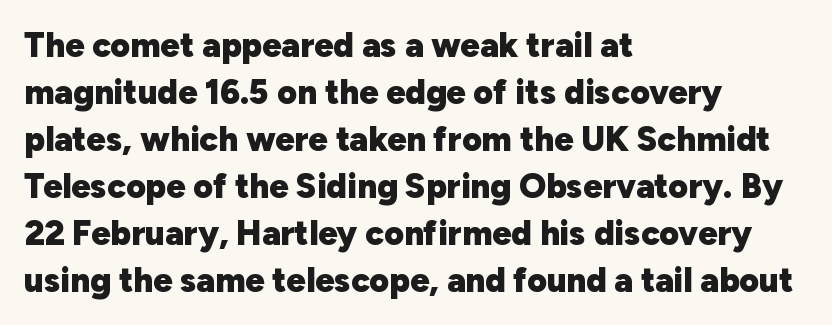
Q: Is the text bold? A: Yes.
Q: Is the text italic (slanted)? A: No, it is upright.
Q: Is the typeface a serif or a sans-serif typeface? A: Sans-serif.
Q: Is the text underlined? A: No.
Q: How is the paragraph aligned? A: Left-aligned.
Q: Is the spacing between letters normal or unusually wide? A: Normal.
Q: Is the spacing between lines tight, normal or loose? A: Normal.
Q: Width (condensed, normal, or wide)? A: Normal.
Q: Stroke contrast? A: Low.
Q: x-height? A: Medium.
Q: Monospaced? A: No.
